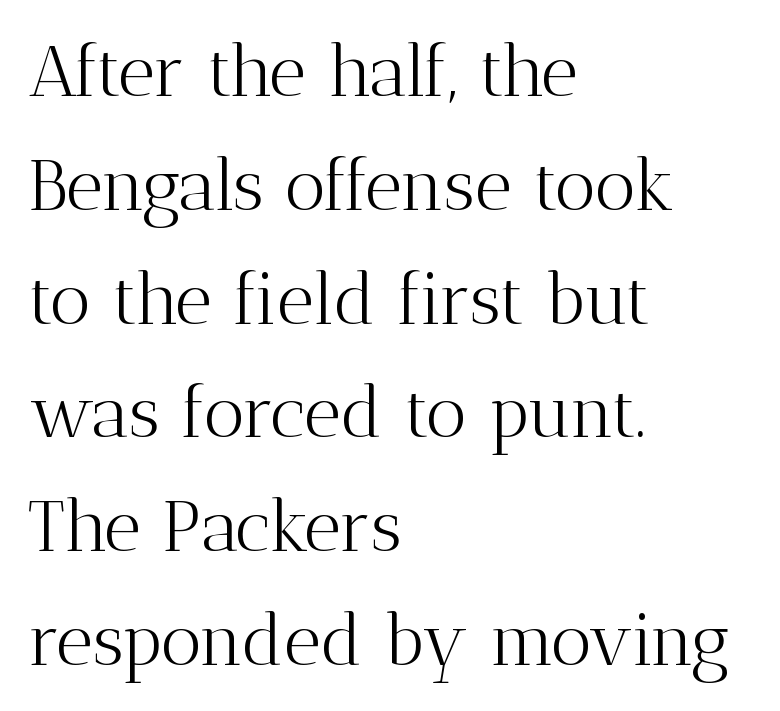
The vertical gap from one line to the next is medium. Reading down the block, your eye returns to a fixed left position each line. You could call the tracking neutral — neither tight nor loose. The passage shown is typed in a proportional face where columns would drift. Just letters on the line, the space beneath them empty. Is this a sans? No — the strokes have serifs.
